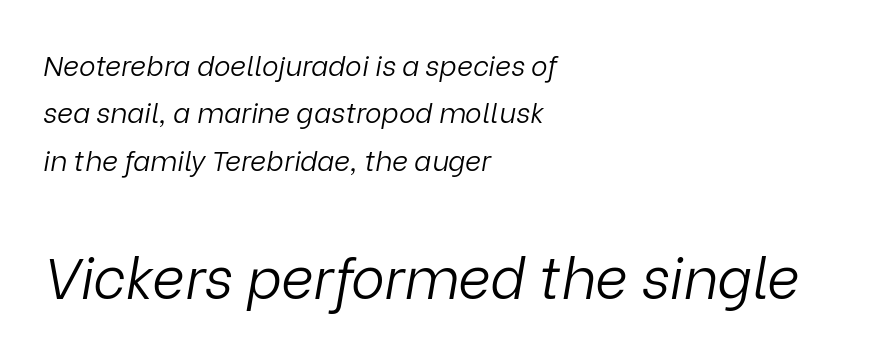
The image shows 57 px light type, italic (leaning right); set left-aligned, normal line spacing (1.69x), normal letter spacing, not underlined; the second (bottom) block is 2.04x larger; low stroke contrast and a medium x-height.
